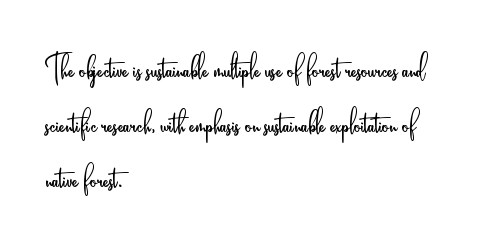
The vertical gap from one line to the next is medium. Alignment: flush left. Short note: letters normally spaced.
